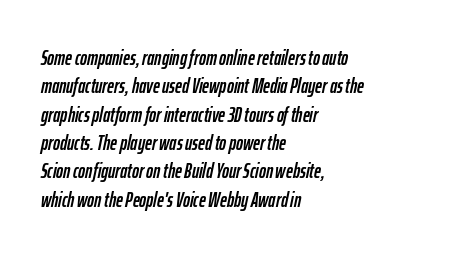
The image shows 21 px text type, italic (leaning right); set left-aligned, normal line spacing (1.35x), normal letter spacing, not underlined.
